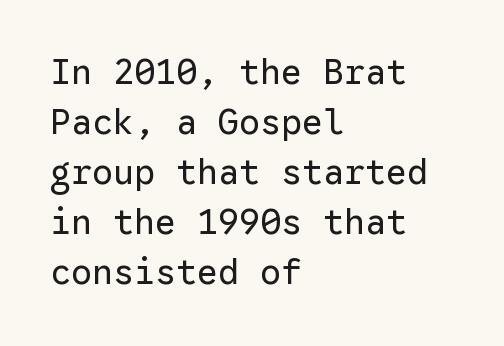
Q: Is the text bold? A: No.
Q: Is the text italic (slanted)? A: No, it is upright.
Q: Is the typeface a serif or a sans-serif typeface? A: Sans-serif.
Q: Is the text underlined? A: No.
Q: How is the paragraph aligned? A: Left-aligned.
Q: Is the spacing between letters normal or unusually wide? A: Normal.
Q: Is the spacing between lines tight, normal or loose? A: Normal.
Q: Width (condensed, normal, or wide)? A: Normal.
Q: Stroke contrast? A: Low.
Q: x-height? A: Medium.
Q: Monospaced? A: Yes.
